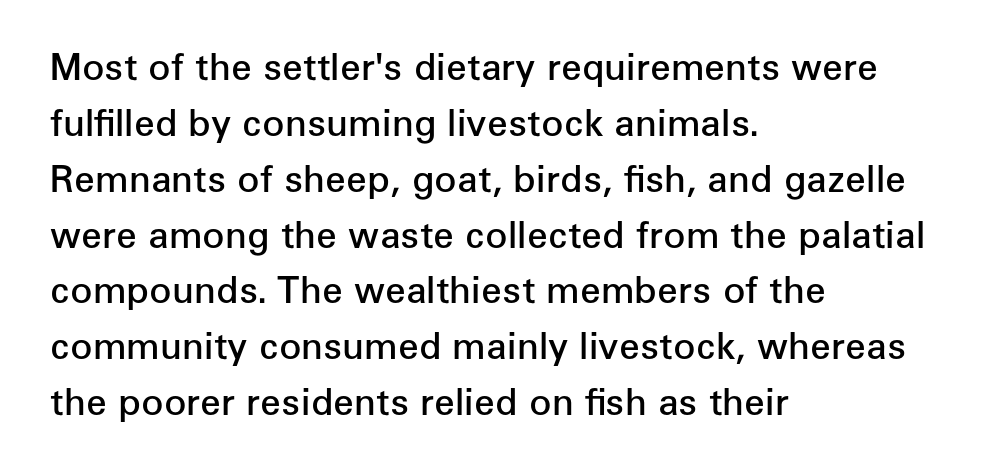
The image shows 37 px semibold sans-serif type, upright; set left-aligned, normal line spacing (1.51x), normal letter spacing, not underlined; low stroke contrast and a medium x-height.
